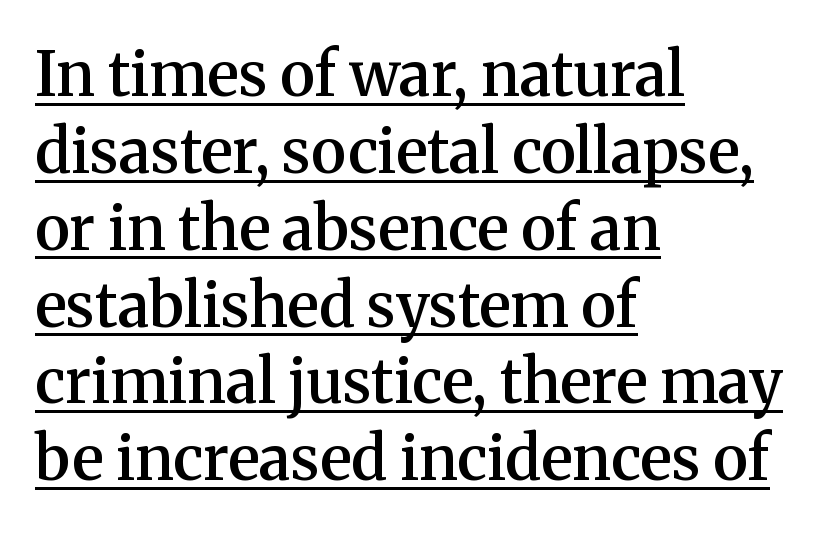
The line-height multiplier appears to be the usual default. A typesetter would mark this as roman, not italic. The rag falls on the right side of this text block. This is moderately heavy type, rendered in semibold. Somebody hit Ctrl+U on this one — the words are underlined.
